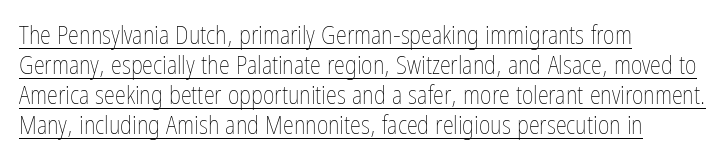
The image shows 25 px text type, upright; set left-aligned, line spacing 1.2x, normal letter spacing, underlined.
